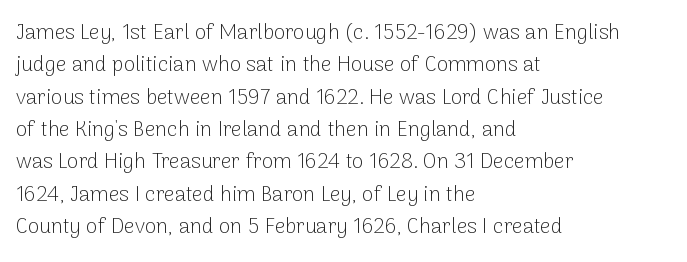
Words float on clear page, feet unadorned. Letters have the restrained weight of plain body copy at most. Horizontal alignment here is leftward, the default for most running prose. Whoever set this chose a conventional vertical rhythm. This sample uses an upright cut, with every glyph sitting square on the baseline.
